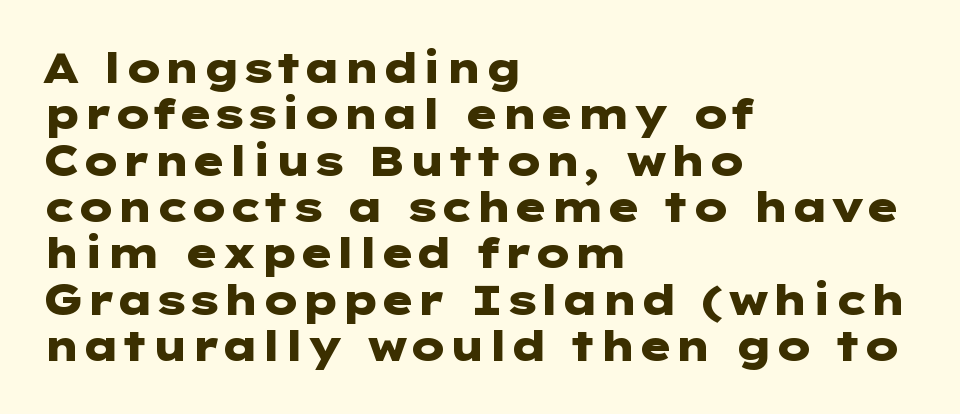
{"serif": "no", "italic": "no", "bold": "yes", "weight": "heavy", "width": "wide", "stroke_contrast": "low", "x_height": "medium", "underline": "no", "align": "left", "line_spacing": "tight", "line_spacing_ratio": 1.13, "letter_spacing": "normal", "letter_spacing_em": 0.0, "glyph_px": 41}
